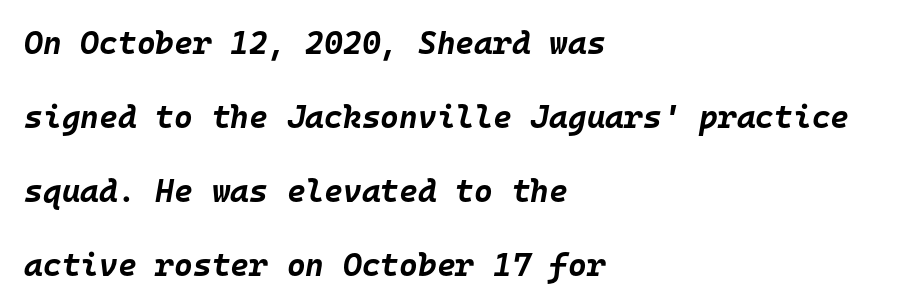
{"italic": "yes", "lean": "right", "slant_degrees": 10, "bold": "yes", "weight": "bold", "width": "normal", "stroke_contrast": "low", "x_height": "large", "monospaced": "yes", "underline": "no", "align": "left", "line_spacing": "loose", "line_spacing_ratio": 2.31, "letter_spacing": "normal", "letter_spacing_em": 0.0, "glyph_px": 32}
